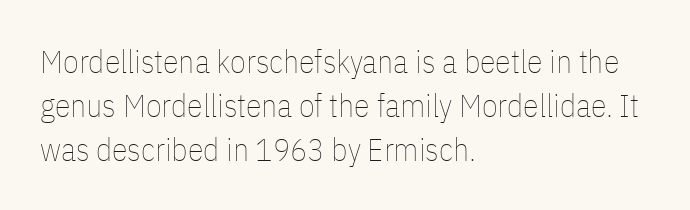
The image shows 32 px thin, condensed type, upright; set left-aligned, normal line spacing (1.37x), normal letter spacing, not underlined; low stroke contrast and a medium x-height.
